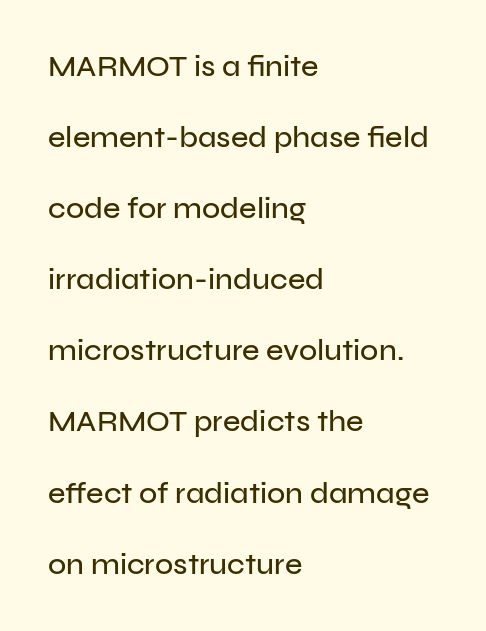
The image shows 30 px sans-serif type, upright; set left-aligned, loose line spacing (2.37x), normal letter spacing, not underlined; low stroke contrast and a medium x-height.
